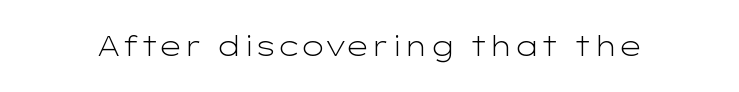
The image shows 27 px text type, upright; set normal letter spacing, not underlined.
